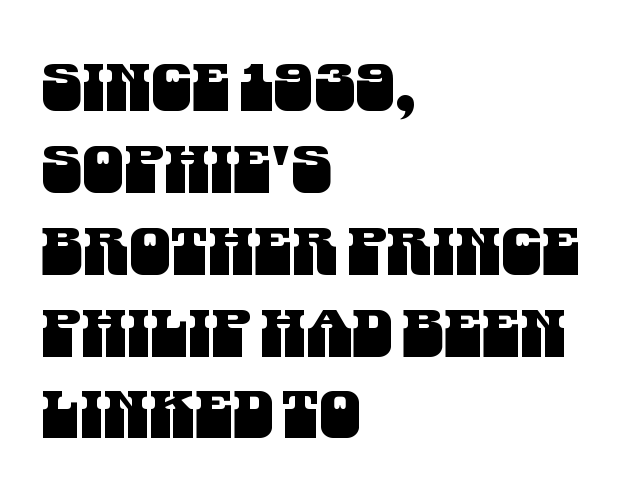
Q: Is the typeface a serif or a sans-serif typeface? A: Sans-serif.
Q: Is the text underlined? A: No.
Q: How is the paragraph aligned? A: Left-aligned.
Q: Is the spacing between letters normal or unusually wide? A: Normal.
Q: Width (condensed, normal, or wide)? A: Condensed.
Q: Stroke contrast? A: Medium.
Q: x-height? A: Large.
Q: Monospaced? A: No.
